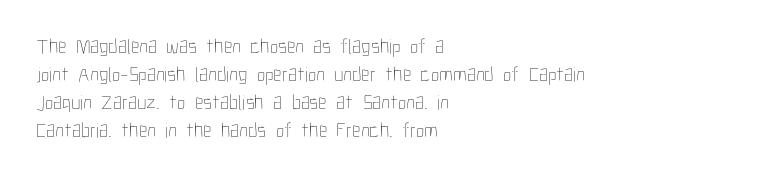
The image shows 21 px text type, upright; set left-aligned, normal line spacing (1.33x), normal letter spacing, not underlined.
